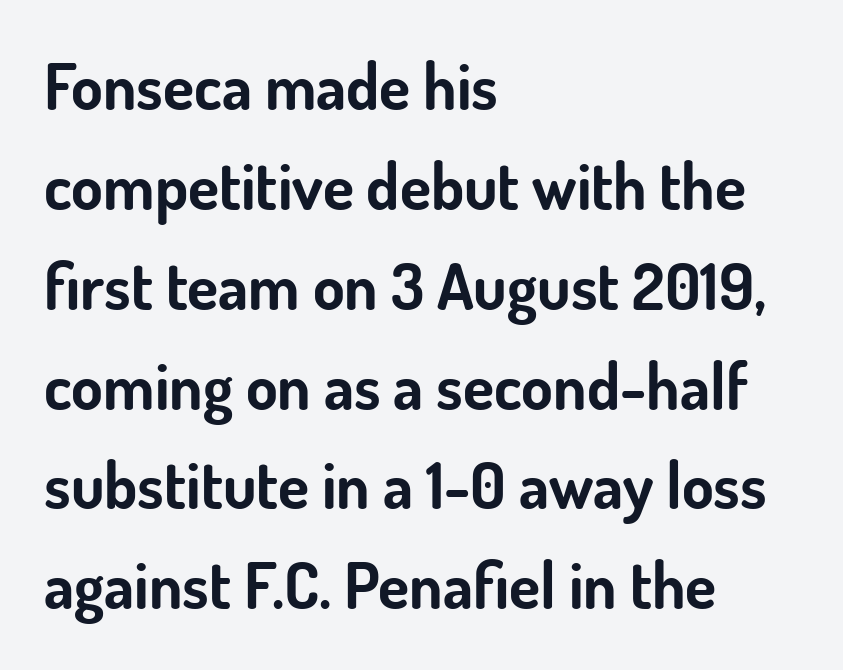
{"serif": "no", "italic": "no", "bold": "yes", "weight": "bold", "width": "normal", "stroke_contrast": "low", "x_height": "small", "monospaced": "no", "underline": "no", "align": "left", "line_spacing": "normal", "line_spacing_ratio": 1.56, "letter_spacing": "normal", "letter_spacing_em": 0.0, "glyph_px": 64}
